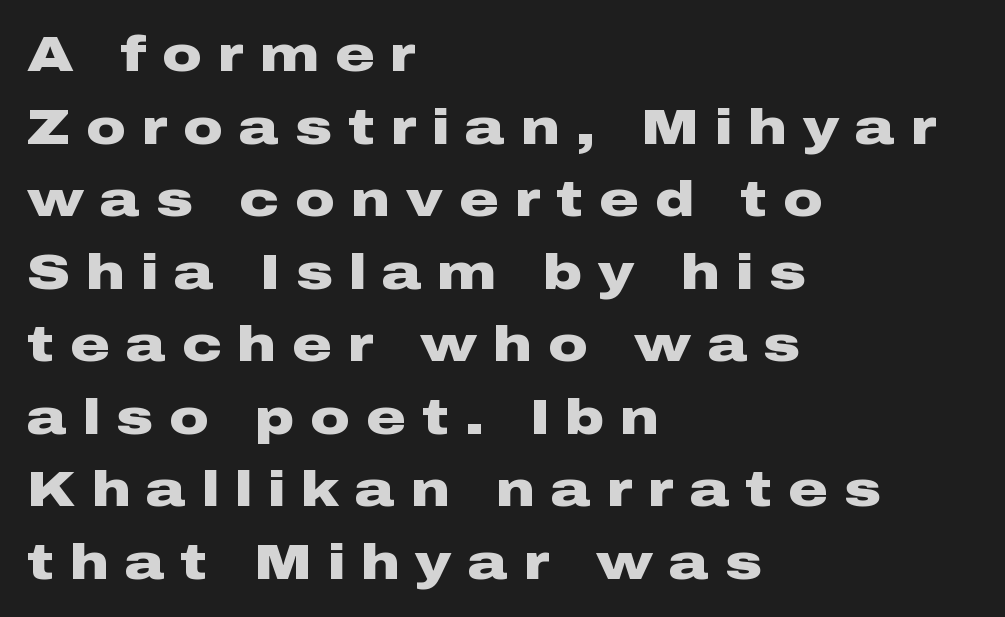
The image shows 49 px heavy, wide sans-serif type, upright; set left-aligned, normal line spacing (1.48x), unusually wide letter spacing (+0.33 em), not underlined; low stroke contrast and a medium x-height.
